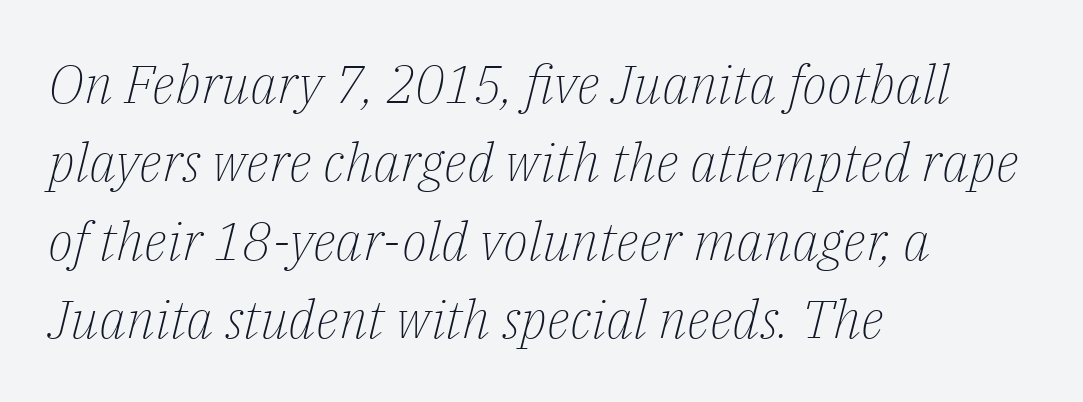
{"serif": "yes", "italic": "yes", "lean": "right", "slant_degrees": 14, "bold": "no", "weight": "light", "width": "normal", "stroke_contrast": "low", "x_height": "medium", "monospaced": "no", "underline": "no", "align": "left", "line_spacing": "normal", "line_spacing_ratio": 1.48, "letter_spacing": "normal", "letter_spacing_em": 0.0, "glyph_px": 53}
